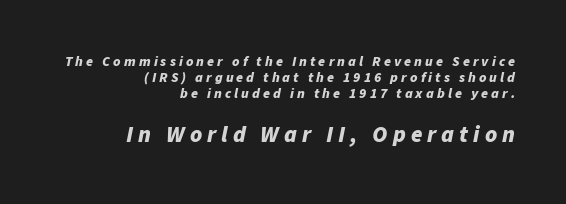
Q: Is the text bold? A: Yes.
Q: Is the text italic (slanted)? A: Yes, it leans right by about 11 degrees.
Q: Is the text underlined? A: No.
Q: How is the paragraph aligned? A: Right-aligned.
Q: Is the spacing between letters normal or unusually wide? A: Unusually wide.
Q: Which block of text is set in a larger size, the first (top) or the second (bottom)? A: The second (bottom) one.
